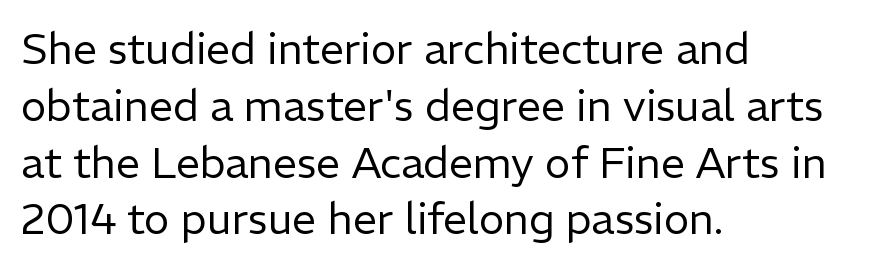
The image shows 43 px regular-weight sans-serif type, upright; set left-aligned, normal line spacing (1.32x), normal letter spacing, not underlined; low stroke contrast and a medium x-height.
